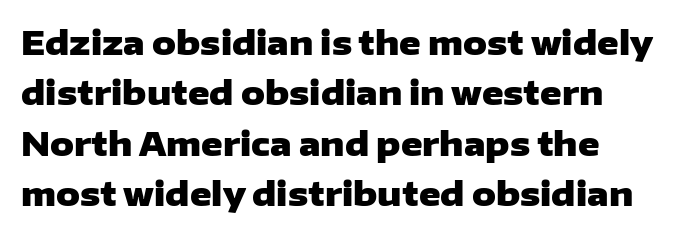
Unlike italic type, these characters show no tilt at all. This rendering leaves character spacing at its baseline value. Each letter keeps its own natural width here, so spacing adapts to shape. The typeface chosen for these lines omits serifs.
